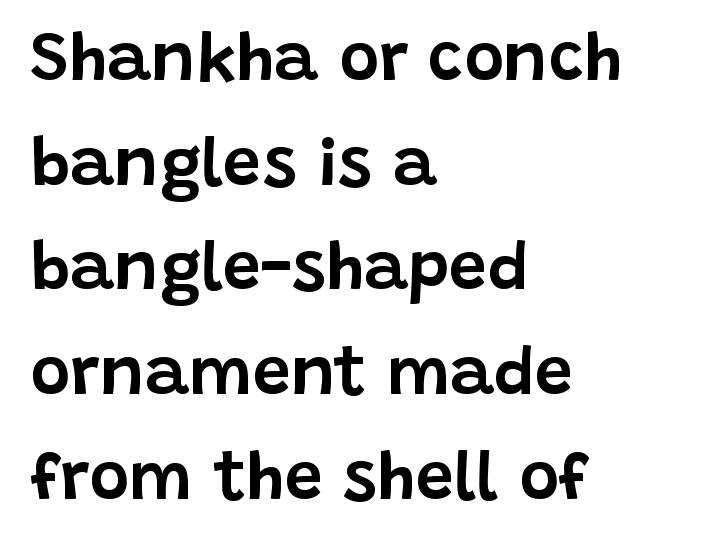
Spacing verdict: proportional, widths tailored to each character. This is the regular roman posture of the typeface. The specimen omits any rule beneath the text block's lines. Layout note: lines flush left. Summary of vertical rhythm: regular, with standard interline spacing. This sample uses plain, unmodified letter spacing.
